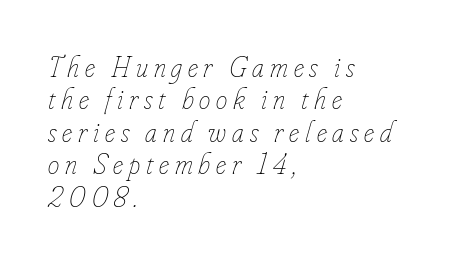
{"italic": "yes", "lean": "right", "slant_degrees": 16, "bold": "no", "weight": "thin", "width": "condensed", "stroke_contrast": "low", "x_height": "small", "monospaced": "no", "underline": "no", "align": "left", "line_spacing": "tight", "line_spacing_ratio": 1.12, "letter_spacing": "wide", "letter_spacing_em": 0.2, "glyph_px": 29}
